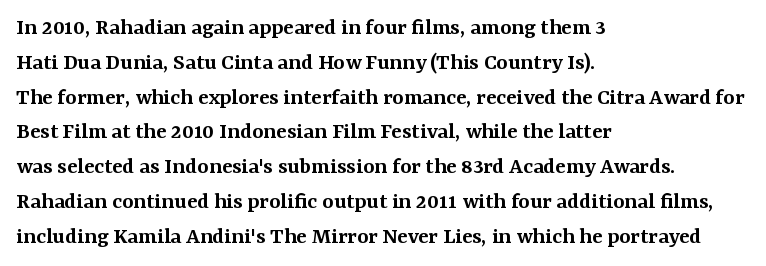
The image shows 24 px text type, upright; set left-aligned, normal line spacing (1.45x), normal letter spacing, not underlined.
